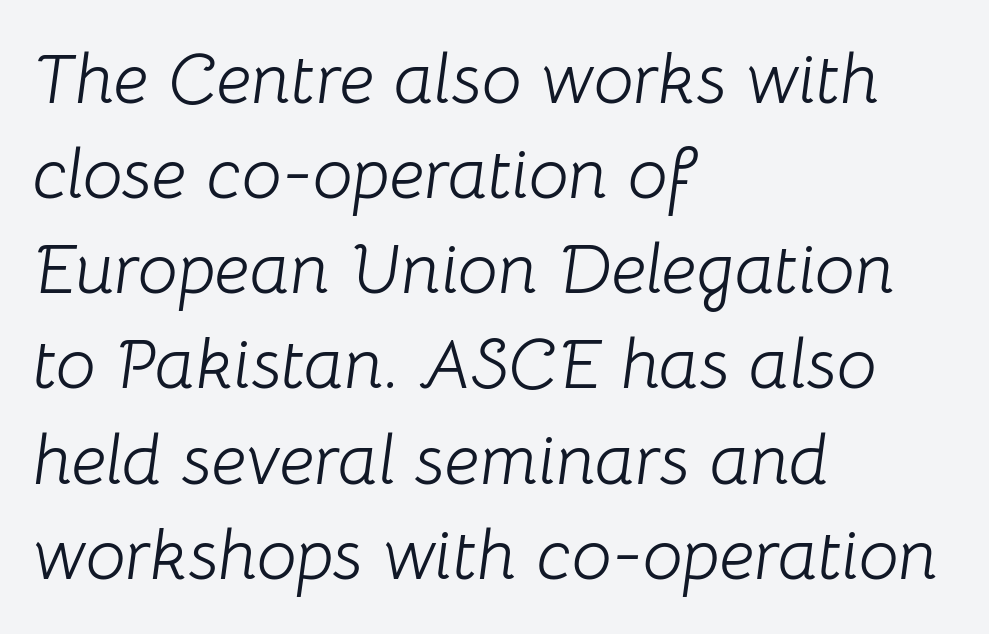
Q: Is the text bold? A: No.
Q: Is the text italic (slanted)? A: Yes, it leans right by about 8 degrees.
Q: Is the text underlined? A: No.
Q: How is the paragraph aligned? A: Left-aligned.
Q: Is the spacing between letters normal or unusually wide? A: Normal.
Q: Is the spacing between lines tight, normal or loose? A: Normal.
Q: Width (condensed, normal, or wide)? A: Normal.
Q: Stroke contrast? A: Low.
Q: x-height? A: Medium.
Q: Monospaced? A: No.
